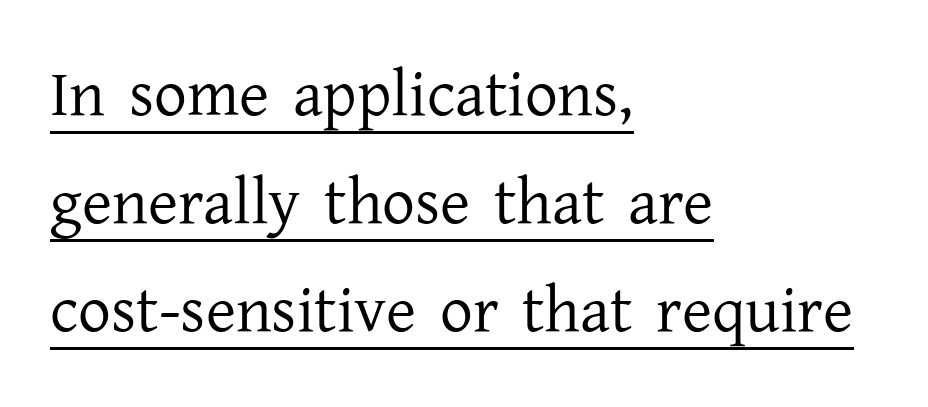
The image shows 65 px regular-weight serif type, upright; set left-aligned, normal line spacing (1.66x), normal letter spacing, underlined; low stroke contrast and a medium x-height.
